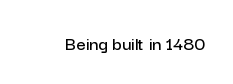
The image shows 20 px text type, upright; set normal letter spacing, not underlined.
